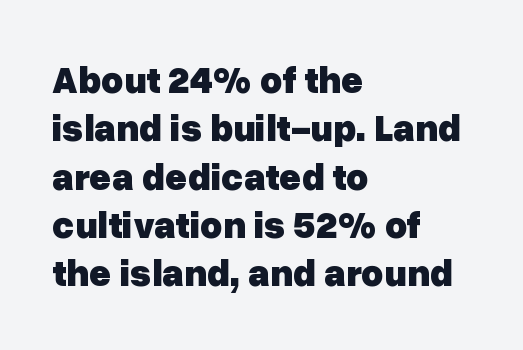
{"serif": "no", "italic": "no", "bold": "yes", "weight": "heavy", "width": "normal", "stroke_contrast": "low", "x_height": "medium", "monospaced": "no", "underline": "no", "align": "left", "line_spacing": "normal", "line_spacing_ratio": 1.27, "letter_spacing": "normal", "letter_spacing_em": 0.0, "glyph_px": 38}
